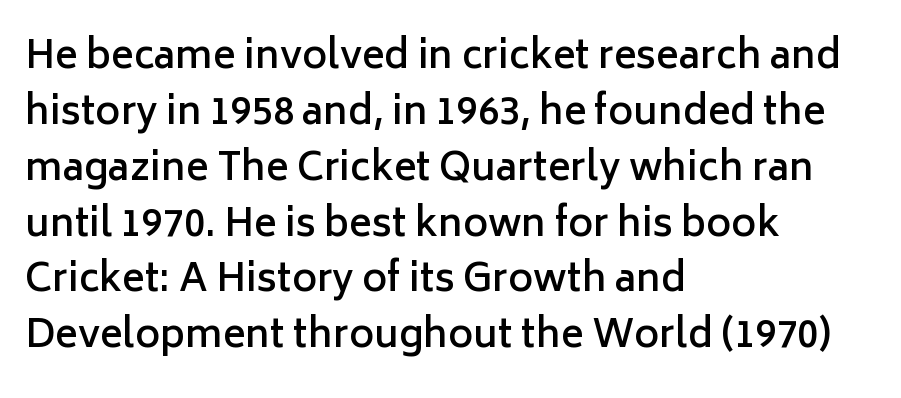
If you measured baseline to baseline, you'd find a middling distance. Type without underlining. Nobody touched the tracking dial on this one. The compositor pushed each line to the left boundary. This rendering employs a face without finishing strokes, i.e., a sans-serif.
